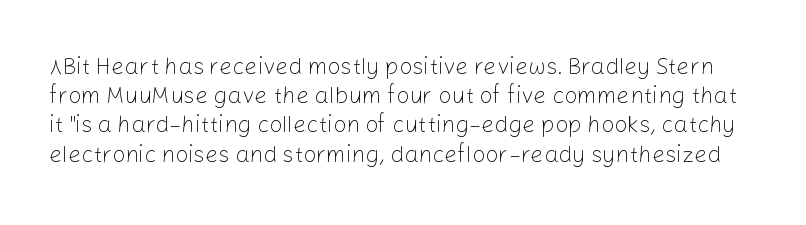
Q: Is the text bold? A: No.
Q: Is the text italic (slanted)? A: No, it is upright.
Q: Is the text underlined? A: No.
Q: Is the spacing between letters normal or unusually wide? A: Normal.
Q: Is the spacing between lines tight, normal or loose? A: Normal.
